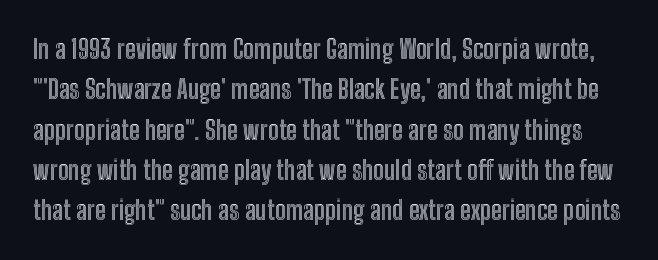
Q: Is the text italic (slanted)? A: No, it is upright.
Q: Is the text underlined? A: No.
Q: Is the spacing between letters normal or unusually wide? A: Normal.
Q: Is the spacing between lines tight, normal or loose? A: Normal.
